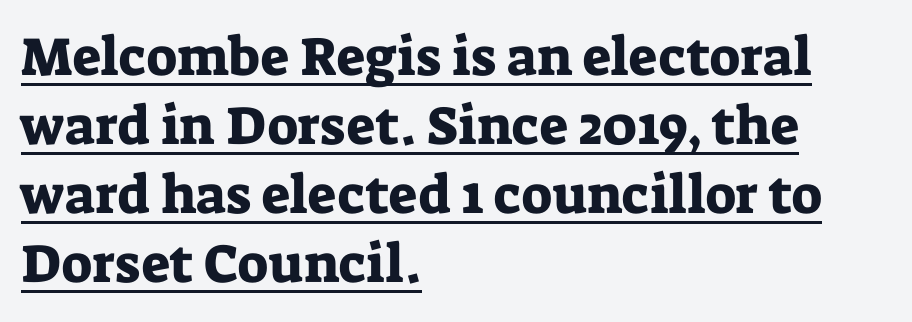
The image shows 54 px serif type, upright; set left-aligned, normal line spacing (1.28x), normal letter spacing, underlined; low stroke contrast and a medium x-height.
